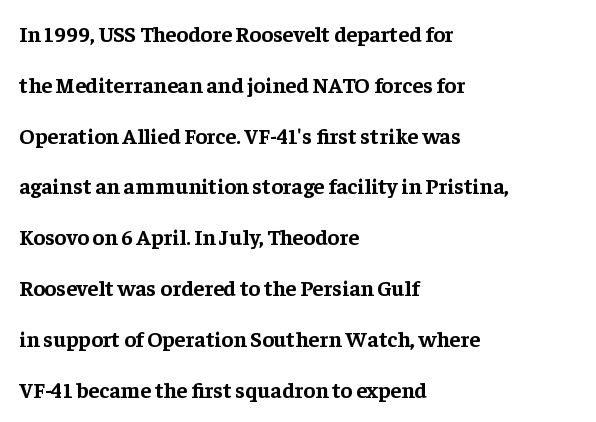
A bare baseline throughout the passage. Every row of glyphs begins at an identical x-position on the left. Students, this is bold: see how much ink each stroke carries. Observe the ordinary spacing: letters are neighbours, not strangers. Tall strokes in this sample are plumb rather than angled.
